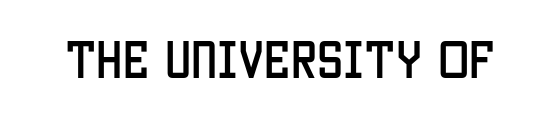
Q: Is the text italic (slanted)? A: No, it is upright.
Q: Is the typeface a serif or a sans-serif typeface? A: Sans-serif.
Q: Is the text underlined? A: No.
Q: Is the spacing between letters normal or unusually wide? A: Normal.
Q: Width (condensed, normal, or wide)? A: Condensed.
Q: Stroke contrast? A: Low.
Q: x-height? A: Large.
Q: Monospaced? A: No.
